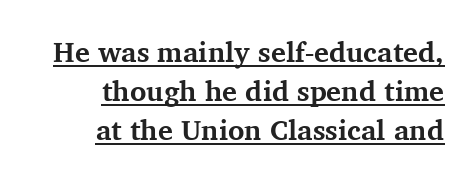
The image shows 28 px bold serif type, upright; set right-aligned, normal line spacing (1.39x), normal letter spacing, underlined; medium stroke contrast and a medium x-height.
